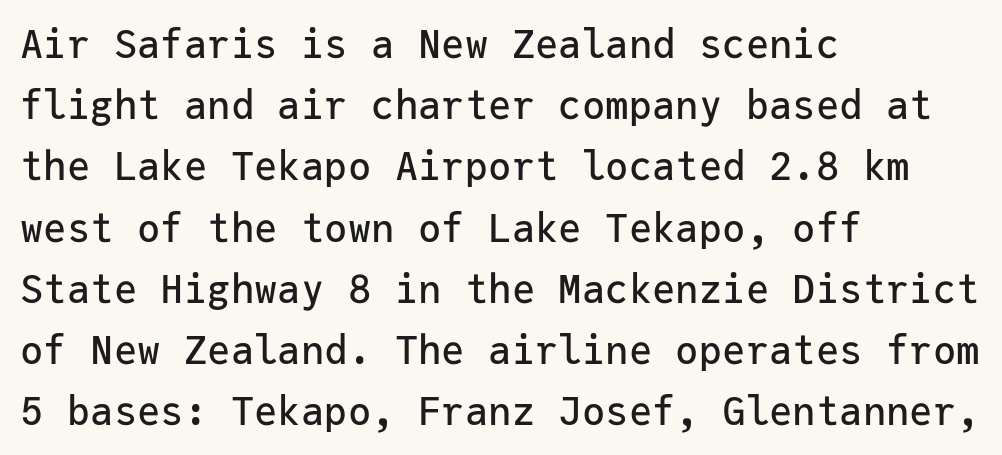
{"serif": "no", "italic": "no", "width": "normal", "stroke_contrast": "low", "x_height": "medium", "monospaced": "yes", "underline": "no", "align": "left", "line_spacing": "normal", "line_spacing_ratio": 1.57, "letter_spacing": "normal", "letter_spacing_em": 0.0, "glyph_px": 39}
